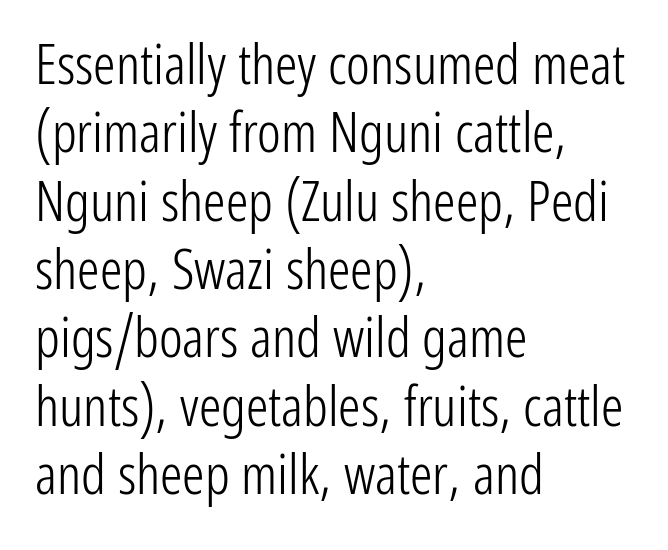
The letters advance in unequal steps, a hallmark of proportional type. Bold? No — there's no thickening of the strokes. A bare baseline throughout the passage. In terms of posture, this sample is upright. These lines keep a tight, regular rhythm from letter to letter.
